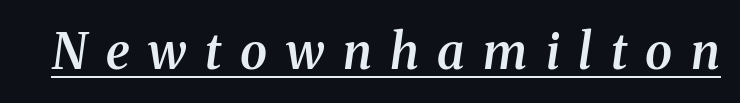
This sample has the flowing, uneven cadence of proportional lettering. To sum up the face: it has serifs. A typographer would call this underscored text. The glyphs look as if they've been sheared to an angle. Spacing between characters has been opened up far beyond the box default.
